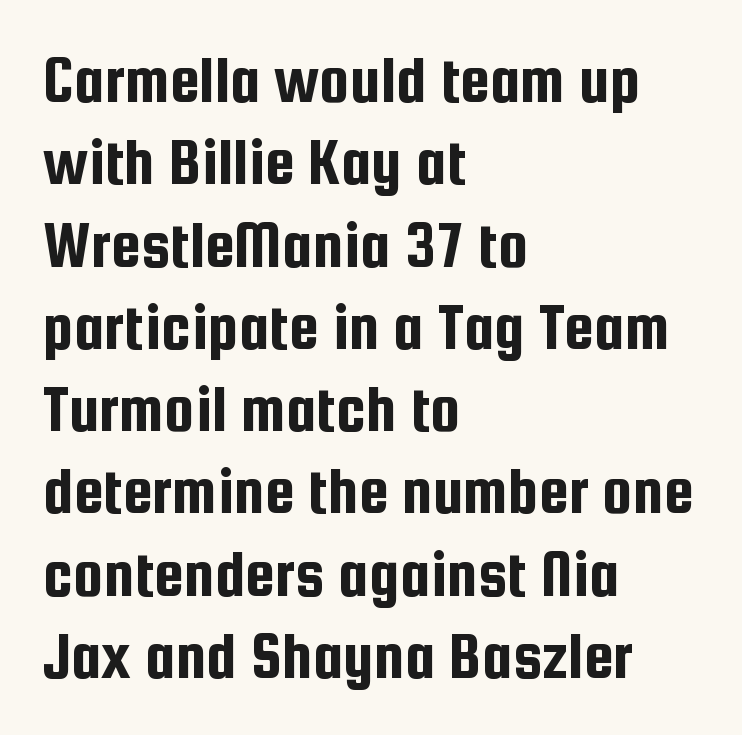
Observe the ordinary spacing: letters are neighbours, not strangers. A roman cut, with each character standing at attention. Bare-footed words on every line. Line beginnings align vertically; line endings do not. Note the varied advance widths — an 'i' is clearly narrower than an 'm'.
